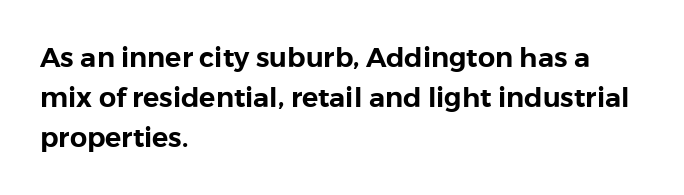
Summary of vertical rhythm: regular, with standard interline spacing. No italicization has been applied; the sample stays upright. One-word summary of the alignment: left. The line texture is even and compact thanks to regular tracking. The space directly below the letters is spotless.
